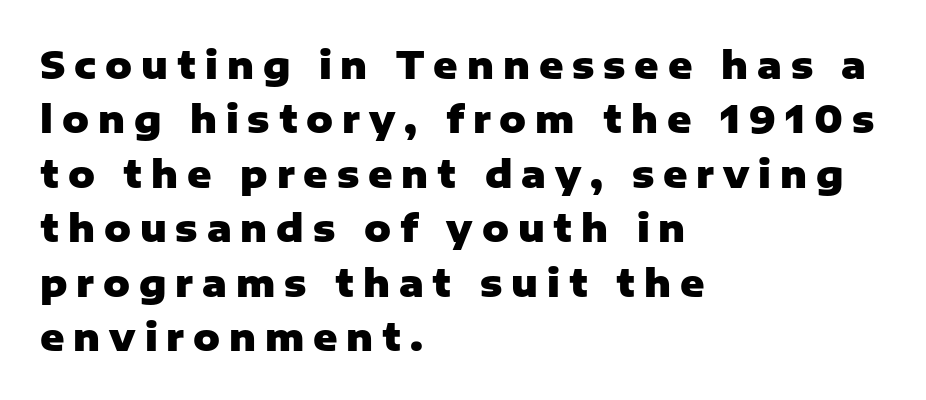
{"serif": "no", "italic": "no", "bold": "yes", "weight": "heavy", "width": "normal", "stroke_contrast": "low", "x_height": "medium", "monospaced": "no", "underline": "no", "align": "left", "line_spacing": "normal", "line_spacing_ratio": 1.47, "letter_spacing": "wide", "letter_spacing_em": 0.24, "glyph_px": 37}
